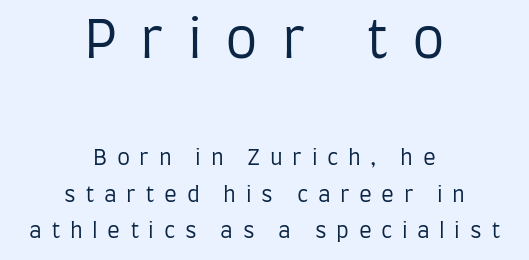
The rendering uses natural spacing where letterforms have individual widths. Check under the words: just untouched page. Typographically, this falls in the sans-serif category. Caption: upper text group enlarged, lower text group reduced. Heft: none added — not bold.
